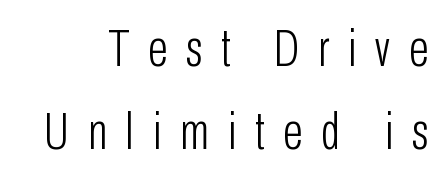
{"serif": "no", "italic": "no", "bold": "no", "weight": "light", "width": "condensed", "stroke_contrast": "low", "x_height": "medium", "monospaced": "no", "underline": "no", "line_spacing": "normal", "line_spacing_ratio": 1.6, "letter_spacing": "wide", "letter_spacing_em": 0.36, "glyph_px": 52}
